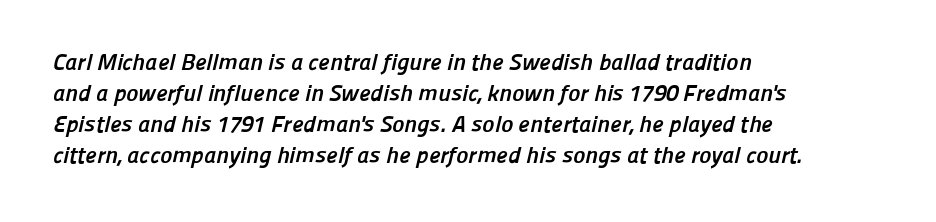
Q: Is the text bold? A: Yes.
Q: Is the text underlined? A: No.
Q: How is the paragraph aligned? A: Left-aligned.
Q: Is the spacing between letters normal or unusually wide? A: Normal.
Q: Is the spacing between lines tight, normal or loose? A: Normal.
